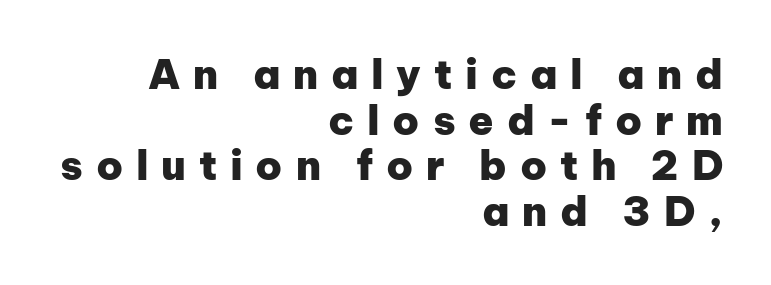
{"serif": "no", "italic": "no", "bold": "yes", "weight": "heavy", "width": "normal", "stroke_contrast": "low", "x_height": "medium", "monospaced": "no", "underline": "no", "align": "right", "line_spacing": "tight", "line_spacing_ratio": 1.11, "letter_spacing": "wide", "letter_spacing_em": 0.31, "glyph_px": 41}
